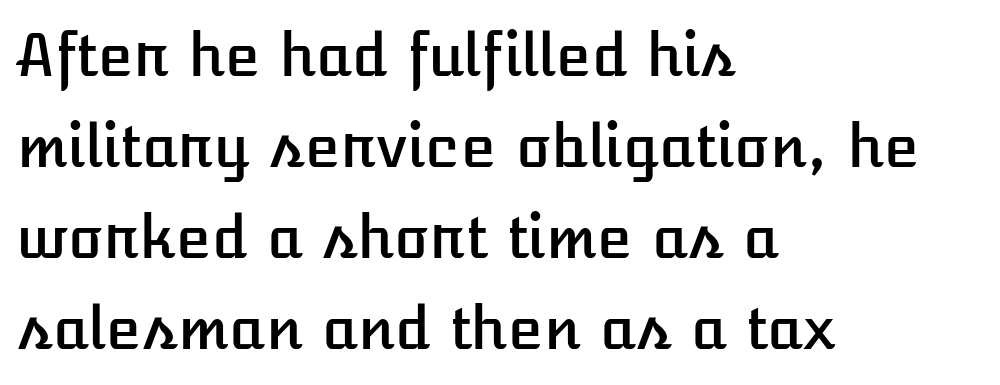
{"italic": "no", "width": "normal", "stroke_contrast": "low", "x_height": "medium", "monospaced": "no", "underline": "no", "align": "left", "line_spacing": "normal", "line_spacing_ratio": 1.57, "letter_spacing": "normal", "letter_spacing_em": 0.0, "glyph_px": 58}
